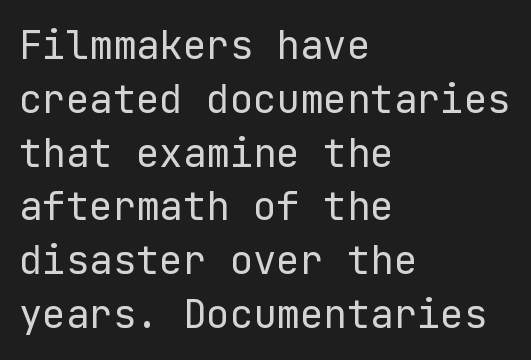
Note: no serifs on the glyphs. The type sits square on the baseline with zero lean. The rendering uses a moderate line-height, typical for paragraphs. Short note: letters normally spaced.
